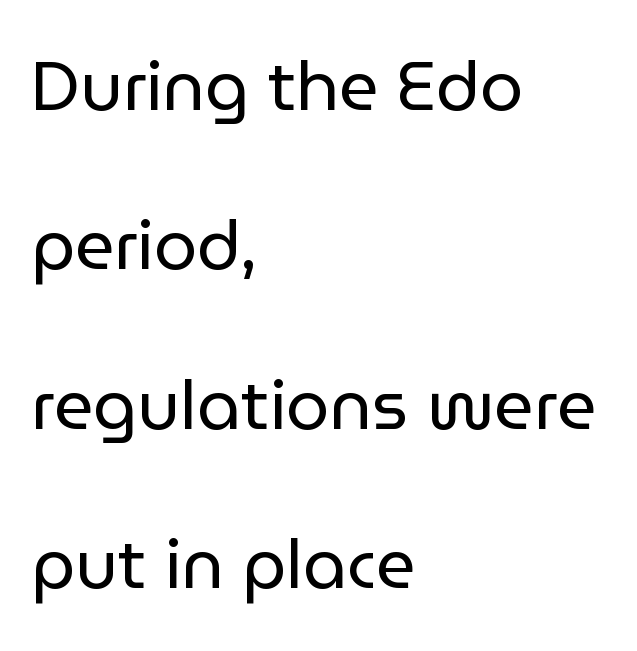
Q: Is the text bold? A: No.
Q: Is the text italic (slanted)? A: No, it is upright.
Q: Is the typeface a serif or a sans-serif typeface? A: Sans-serif.
Q: Is the text underlined? A: No.
Q: How is the paragraph aligned? A: Left-aligned.
Q: Is the spacing between letters normal or unusually wide? A: Normal.
Q: Is the spacing between lines tight, normal or loose? A: Loose.
Q: Width (condensed, normal, or wide)? A: Normal.
Q: Stroke contrast? A: Low.
Q: x-height? A: Medium.
Q: Monospaced? A: No.
